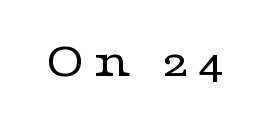
Think of a printed novel: that variable character pitch is what you see here. Any mark beneath the type? The region is blank. Serif or sans? Serif — the stroke terminals have little feet. Style check: upright. Summary of weight: not heavy and not bold.
